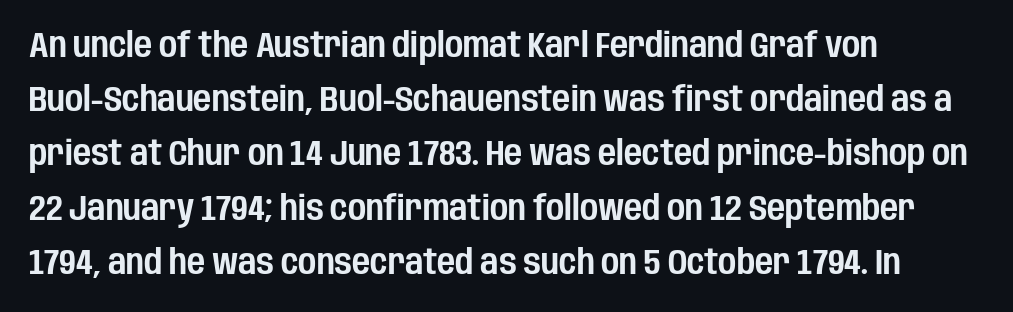
Q: Is the text italic (slanted)? A: No, it is upright.
Q: Is the typeface a serif or a sans-serif typeface? A: Sans-serif.
Q: Is the text underlined? A: No.
Q: How is the paragraph aligned? A: Left-aligned.
Q: Is the spacing between letters normal or unusually wide? A: Normal.
Q: Is the spacing between lines tight, normal or loose? A: Normal.
Q: Width (condensed, normal, or wide)? A: Condensed.
Q: Stroke contrast? A: Low.
Q: x-height? A: Large.
Q: Monospaced? A: No.
